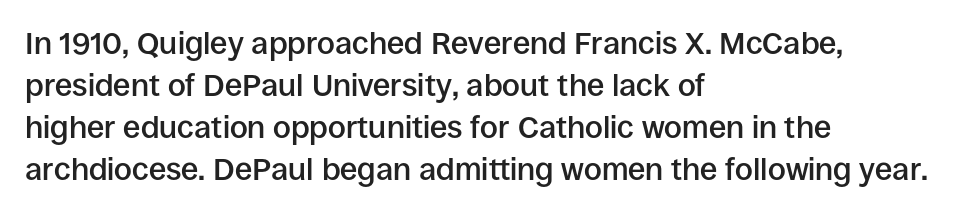
Q: Is the text bold? A: Semi-bold.
Q: Is the text italic (slanted)? A: No, it is upright.
Q: Is the typeface a serif or a sans-serif typeface? A: Sans-serif.
Q: Is the text underlined? A: No.
Q: How is the paragraph aligned? A: Left-aligned.
Q: Is the spacing between letters normal or unusually wide? A: Normal.
Q: Is the spacing between lines tight, normal or loose? A: Normal.
Q: Width (condensed, normal, or wide)? A: Normal.
Q: Stroke contrast? A: Low.
Q: x-height? A: Large.
Q: Monospaced? A: No.
